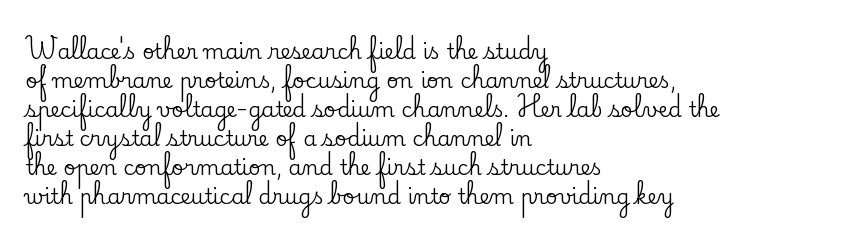
The image shows 21 px text type, upright; set left-aligned, normal line spacing (1.38x), normal letter spacing, not underlined.
